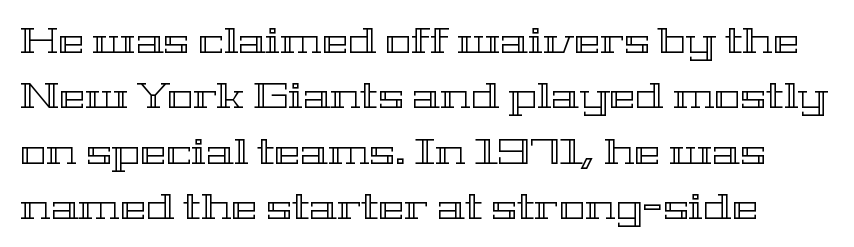
{"italic": "no", "width": "wide", "x_height": "medium", "monospaced": "no", "underline": "no", "line_spacing": "normal", "line_spacing_ratio": 1.58, "letter_spacing": "normal", "letter_spacing_em": 0.0, "glyph_px": 35}
